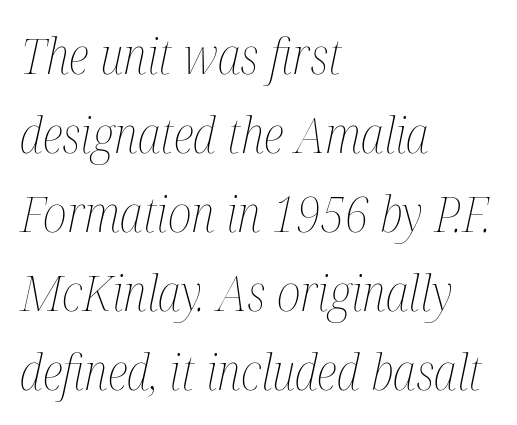
The weight would be labelled regular, book, light, or lighter still. Line beginnings align vertically; line endings do not. Nobody touched the tracking dial on this one. These lines are rendered in a variable-pitch font. Emphasis-style slanted type is in use.
